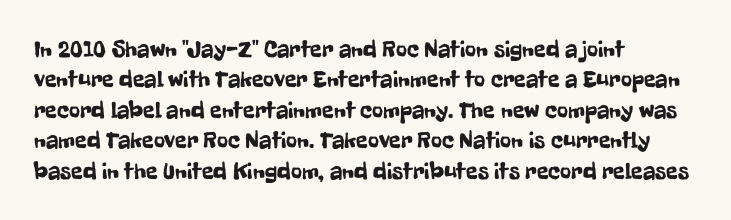
{"italic": "no", "underline": "no", "align": "left", "line_spacing": "normal", "line_spacing_ratio": 1.27, "letter_spacing": "normal", "letter_spacing_em": 0.0, "glyph_px": 24}
